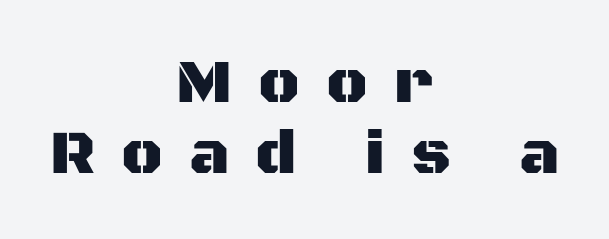
{"serif": "no", "italic": "no", "width": "normal", "stroke_contrast": "medium", "x_height": "large", "monospaced": "no", "underline": "no", "align": "center", "line_spacing": "tight", "line_spacing_ratio": 1.14, "letter_spacing": "wide", "letter_spacing_em": 0.42, "glyph_px": 62}
